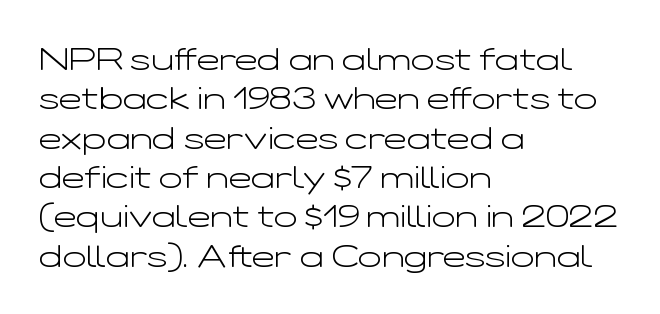
Q: Is the text bold? A: No.
Q: Is the text italic (slanted)? A: No, it is upright.
Q: Is the typeface a serif or a sans-serif typeface? A: Sans-serif.
Q: Is the text underlined? A: No.
Q: How is the paragraph aligned? A: Left-aligned.
Q: Is the spacing between letters normal or unusually wide? A: Normal.
Q: Is the spacing between lines tight, normal or loose? A: Normal.
Q: Width (condensed, normal, or wide)? A: Wide.
Q: Stroke contrast? A: Low.
Q: x-height? A: Medium.
Q: Monospaced? A: No.
